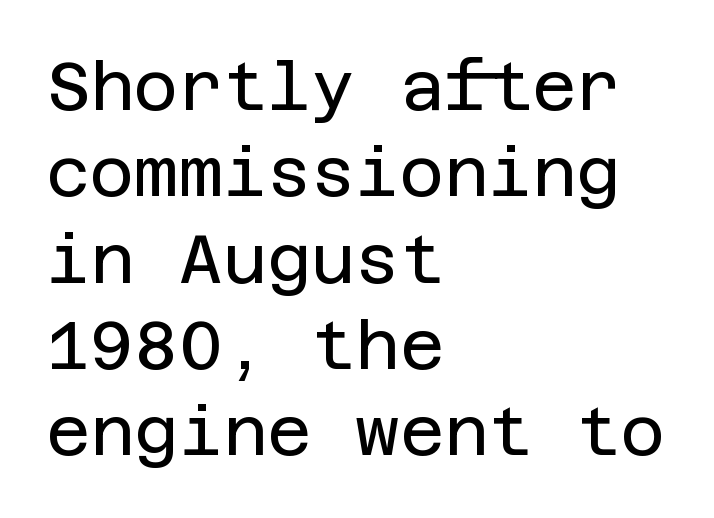
{"serif": "no", "italic": "no", "bold": "no", "weight": "regular", "width": "normal", "stroke_contrast": "low", "x_height": "large", "underline": "no", "align": "left", "line_spacing": "normal", "line_spacing_ratio": 1.27, "letter_spacing": "normal", "letter_spacing_em": 0.0, "glyph_px": 68}
